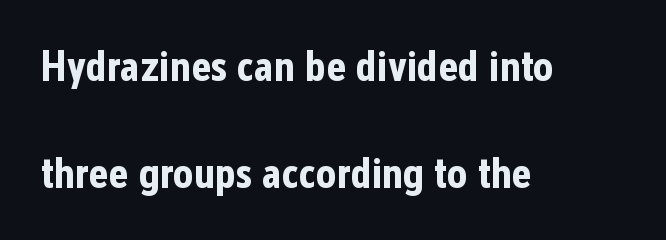
{"serif": "no", "italic": "no", "bold": "yes", "weight": "bold", "width": "condensed", "stroke_contrast": "low", "x_height": "medium", "monospaced": "no", "underline": "no", "align": "left", "line_spacing": "loose", "line_spacing_ratio": 2.48, "letter_spacing": "normal", "letter_spacing_em": 0.0, "glyph_px": 43}
